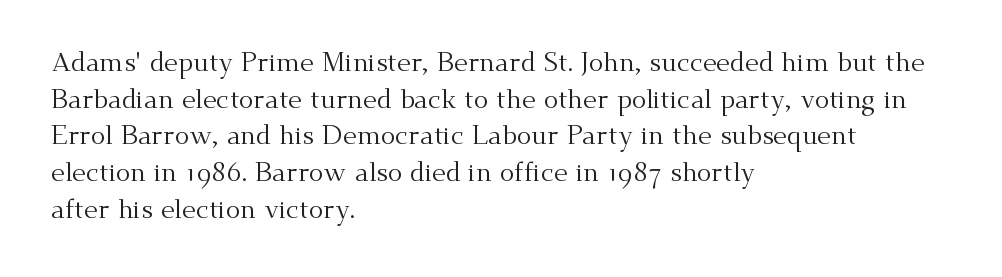
{"italic": "no", "bold": "no", "underline": "no", "align": "left", "line_spacing": "normal", "line_spacing_ratio": 1.36, "letter_spacing": "normal", "letter_spacing_em": 0.0, "glyph_px": 27}
